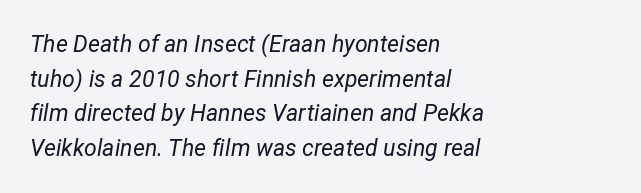
Q: Is the text bold? A: No.
Q: Is the text italic (slanted)? A: Yes, it leans right by about 12 degrees.
Q: Is the text underlined? A: No.
Q: How is the paragraph aligned? A: Left-aligned.
Q: Is the spacing between letters normal or unusually wide? A: Normal.
Q: Is the spacing between lines tight, normal or loose? A: Normal.
